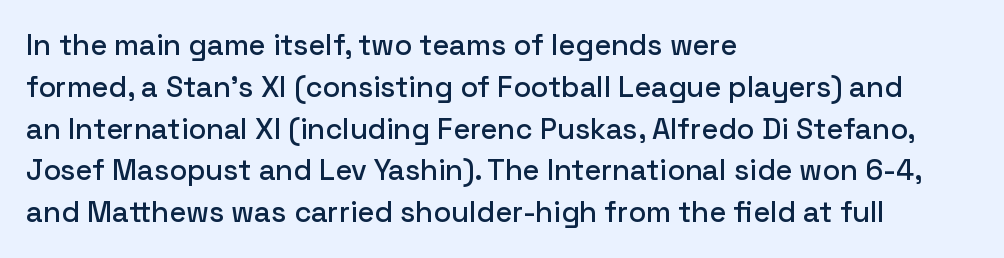
Q: Is the text italic (slanted)? A: No, it is upright.
Q: Is the typeface a serif or a sans-serif typeface? A: Sans-serif.
Q: Is the text underlined? A: No.
Q: How is the paragraph aligned? A: Left-aligned.
Q: Is the spacing between letters normal or unusually wide? A: Normal.
Q: Is the spacing between lines tight, normal or loose? A: Normal.
Q: Width (condensed, normal, or wide)? A: Normal.
Q: Stroke contrast? A: Low.
Q: x-height? A: Medium.
Q: Monospaced? A: No.
